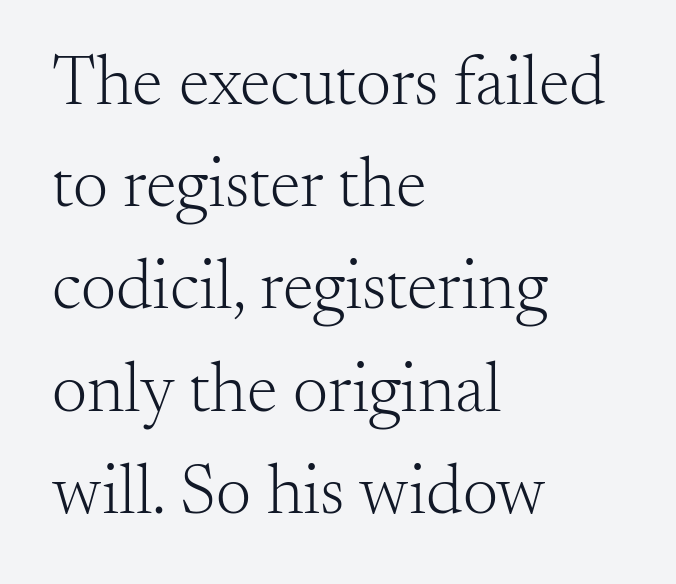
The image shows 70 px light serif type, upright; set left-aligned, normal line spacing (1.46x), normal letter spacing, not underlined; medium stroke contrast and a small x-height.
